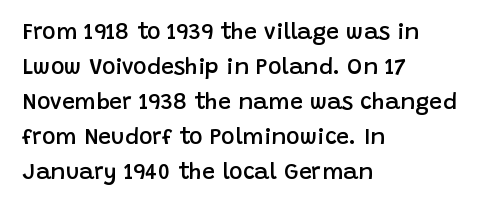
The image shows 23 px text type, upright; set left-aligned, normal line spacing (1.52x), normal letter spacing, not underlined.
